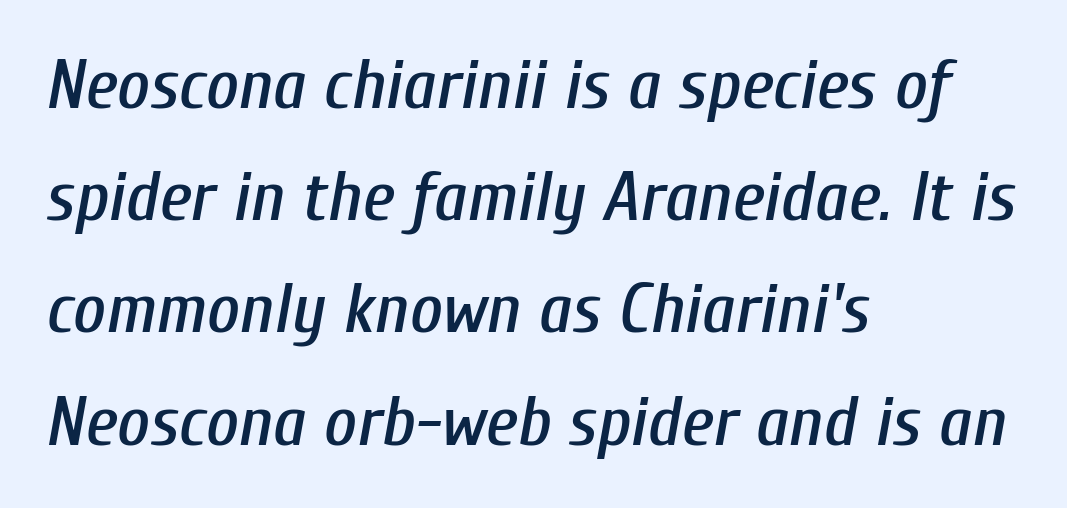
Q: Is the text italic (slanted)? A: Yes, it leans right by about 10 degrees.
Q: Is the text underlined? A: No.
Q: How is the paragraph aligned? A: Left-aligned.
Q: Is the spacing between letters normal or unusually wide? A: Normal.
Q: Is the spacing between lines tight, normal or loose? A: Normal.
Q: Width (condensed, normal, or wide)? A: Condensed.
Q: Stroke contrast? A: Low.
Q: x-height? A: Medium.
Q: Monospaced? A: No.
